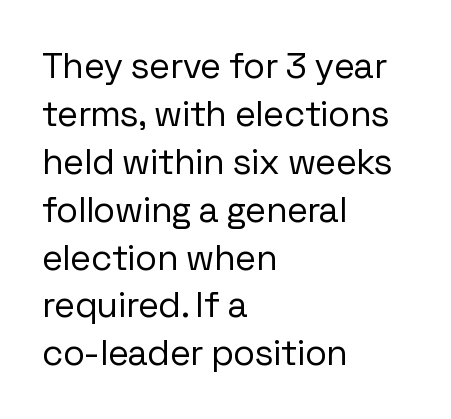
Q: Is the text bold? A: No.
Q: Is the text italic (slanted)? A: No, it is upright.
Q: Is the typeface a serif or a sans-serif typeface? A: Sans-serif.
Q: Is the text underlined? A: No.
Q: How is the paragraph aligned? A: Left-aligned.
Q: Is the spacing between letters normal or unusually wide? A: Normal.
Q: Is the spacing between lines tight, normal or loose? A: Normal.
Q: Width (condensed, normal, or wide)? A: Normal.
Q: Stroke contrast? A: Low.
Q: x-height? A: Medium.
Q: Monospaced? A: No.
